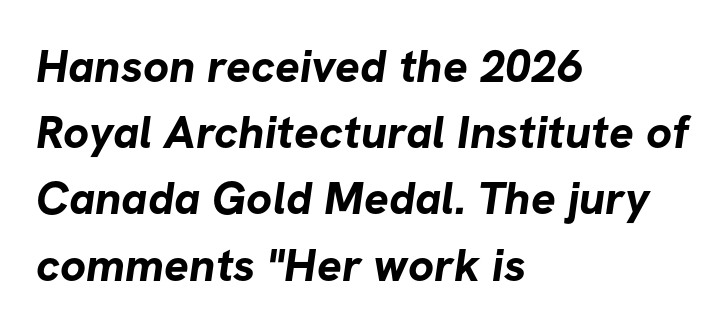
The paragraph shown leans on its left margin. Tracking value appears to be zero — textbook default spacing. I'd call this a sans setting — the letters go barefoot. Unmarked baselines from the first word to the last.
